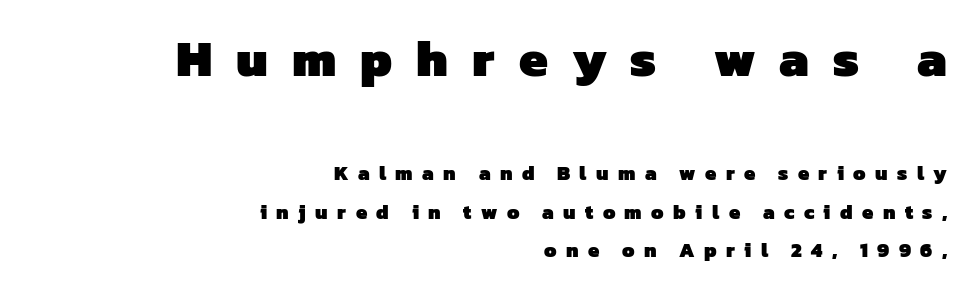
{"serif": "no", "bold": "yes", "weight": "heavy", "width": "normal", "stroke_contrast": "low", "x_height": "medium", "monospaced": "no", "underline": "no", "align": "right", "line_spacing": "loose", "line_spacing_ratio": 1.93, "letter_spacing": "wide", "letter_spacing_em": 0.47, "larger_block": "first", "size_ratio": 2.55, "glyph_px": 51}
